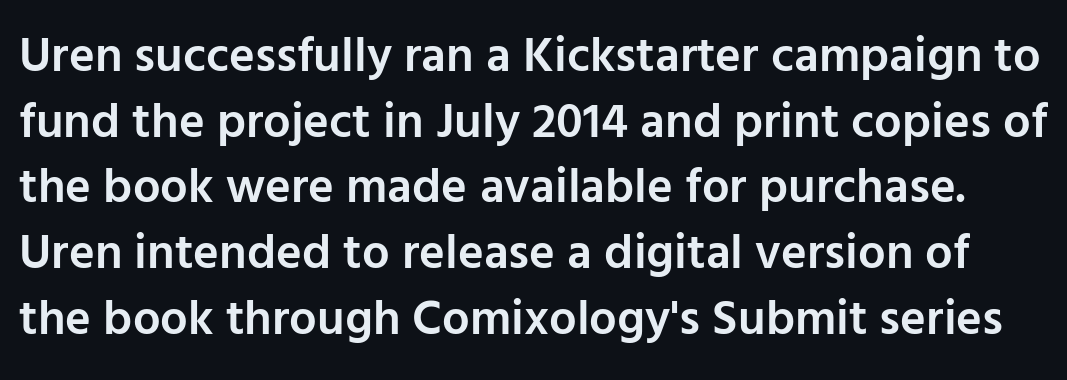
The letterforms sit shoulder to shoulder at normal distance. Look at the bottom of the vertical strokes: they stop flat, with no serifs. A fair bit of extra ink — the face is semibold, not bold. Honestly, there is no underline to notice here at all.
